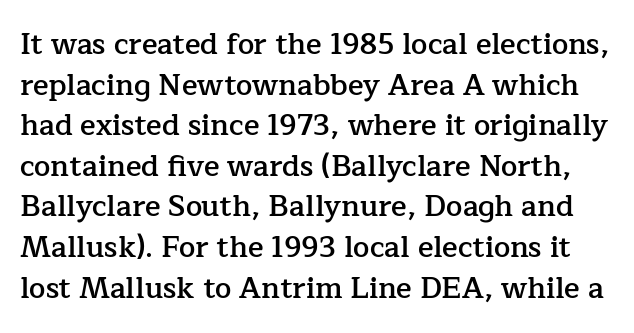
{"serif": "yes", "italic": "no", "bold": "semi", "weight": "semibold", "width": "normal", "stroke_contrast": "low", "x_height": "medium", "monospaced": "no", "underline": "no", "line_spacing": "normal", "line_spacing_ratio": 1.4, "letter_spacing": "normal", "letter_spacing_em": 0.0, "glyph_px": 29}
